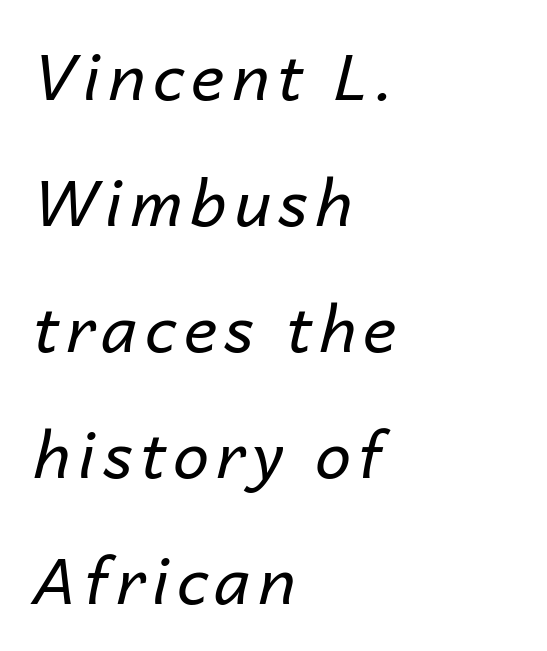
No extra ink here — the face is not bold. Character widths vary here, with narrow letters taking less room than wide ones. Descenders are the only things crossing below the line. In terms of posture, this sample is oblique. Vertically, the passage feels expansive, rows floating well apart.
